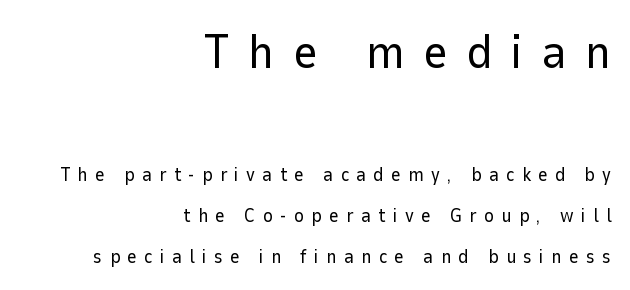
Stem width sits at or under what a default text font uses. Students, note that the glyphs here are deliberately spaced far apart. Varying glyph widths throughout — classic text-font behaviour. A typesetter would call this leading open, well beyond the default. The type family on display is of the sans-serif kind.
